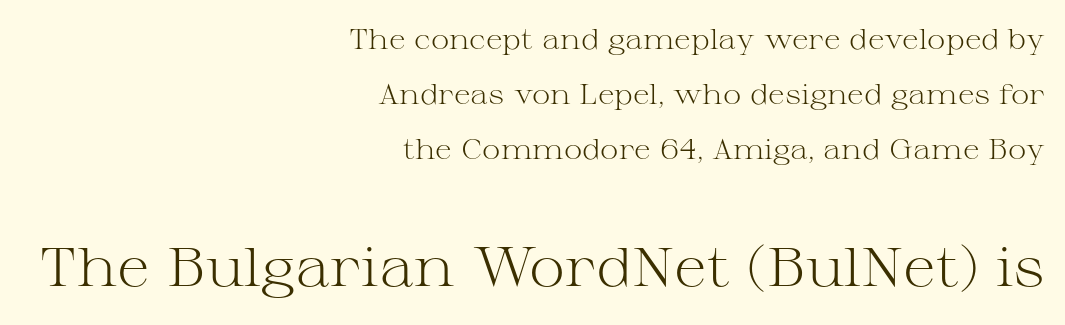
The image shows 55 px light, wide serif type, upright; set right-aligned, loose line spacing (1.96x), normal letter spacing, not underlined; the second (bottom) block is 1.96x larger; medium stroke contrast and a medium x-height.
